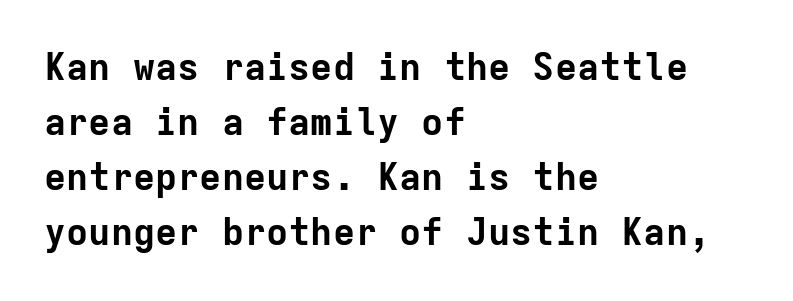
{"serif": "no", "italic": "no", "bold": "yes", "weight": "bold", "width": "normal", "stroke_contrast": "low", "x_height": "medium", "monospaced": "yes", "underline": "no", "align": "left", "line_spacing": "normal", "line_spacing_ratio": 1.49, "letter_spacing": "normal", "letter_spacing_em": 0.0, "glyph_px": 37}
